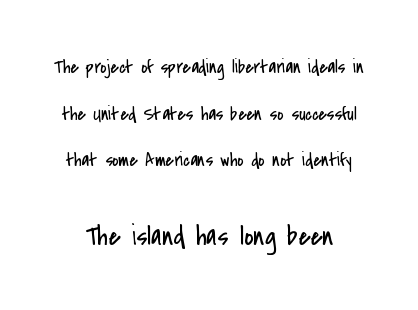
{"serif": "no", "italic": "no", "bold": "no", "weight": "regular", "width": "condensed", "stroke_contrast": "low", "x_height": "small", "monospaced": "no", "underline": "no", "line_spacing": "loose", "line_spacing_ratio": 2.46, "letter_spacing": "normal", "letter_spacing_em": 0.0, "larger_block": "second", "size_ratio": 1.47, "glyph_px": 28}
